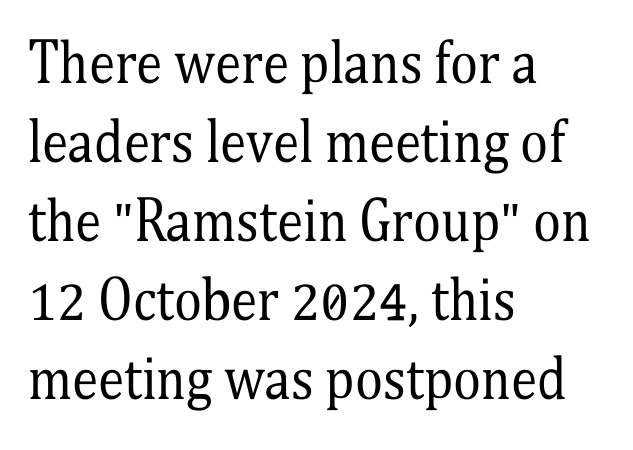
The image shows 53 px regular-weight, condensed serif type, upright; set left-aligned, normal line spacing (1.49x), normal letter spacing, not underlined; medium stroke contrast and a medium x-height.
